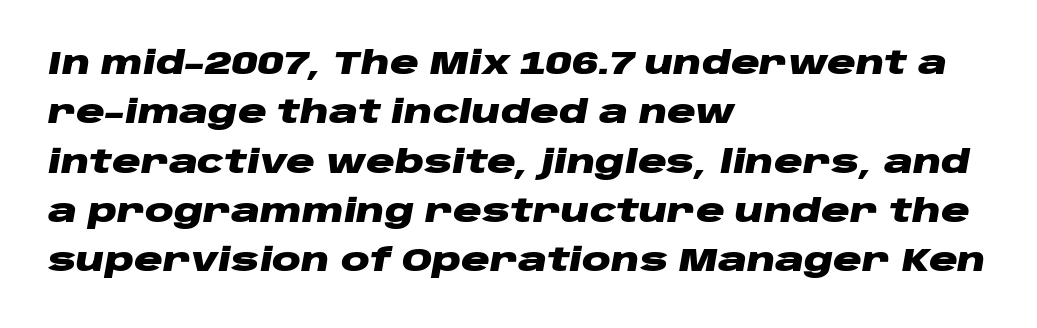
Q: Is the text bold? A: Yes.
Q: Is the text italic (slanted)? A: Yes, it leans right by about 10 degrees.
Q: Is the text underlined? A: No.
Q: How is the paragraph aligned? A: Left-aligned.
Q: Is the spacing between letters normal or unusually wide? A: Normal.
Q: Is the spacing between lines tight, normal or loose? A: Normal.
Q: Width (condensed, normal, or wide)? A: Wide.
Q: Stroke contrast? A: Low.
Q: x-height? A: Large.
Q: Monospaced? A: No.
